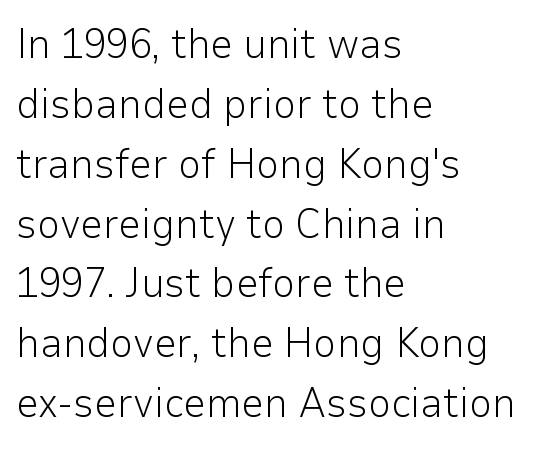
The image shows 41 px light sans-serif type, upright; set left-aligned, normal line spacing (1.46x), normal letter spacing, not underlined; low stroke contrast and a medium x-height.
